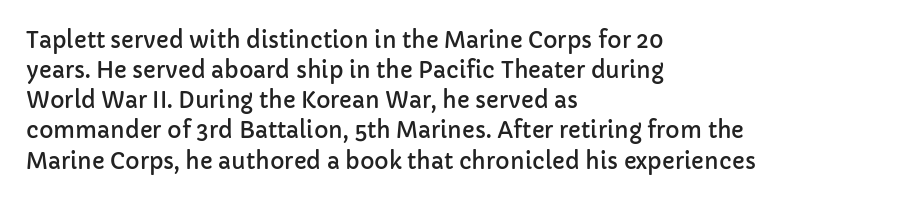
{"italic": "no", "underline": "no", "align": "left", "line_spacing": "normal", "line_spacing_ratio": 1.37, "letter_spacing": "normal", "letter_spacing_em": 0.0, "glyph_px": 22}
